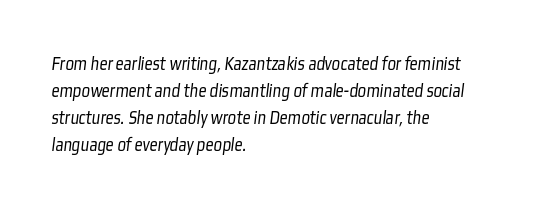
{"bold": "no", "underline": "no", "align": "left", "line_spacing": "normal", "line_spacing_ratio": 1.35, "letter_spacing": "normal", "letter_spacing_em": 0.0, "glyph_px": 20}
